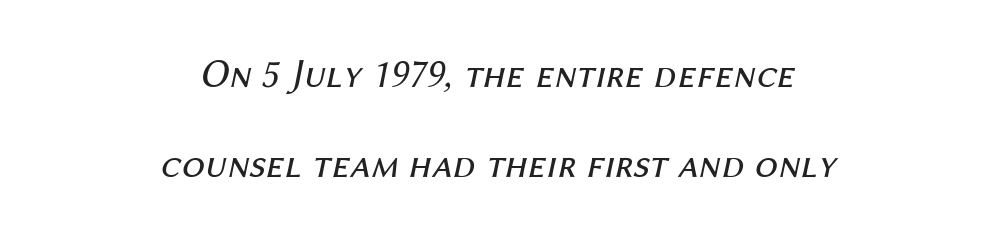
Q: Is the text bold? A: No.
Q: Is the text italic (slanted)? A: Yes, it leans right by about 12 degrees.
Q: Is the text underlined? A: No.
Q: How is the paragraph aligned? A: Centered.
Q: Is the spacing between letters normal or unusually wide? A: Normal.
Q: Is the spacing between lines tight, normal or loose? A: Loose.
Q: Width (condensed, normal, or wide)? A: Normal.
Q: Stroke contrast? A: Medium.
Q: x-height? A: Medium.
Q: Monospaced? A: No.
